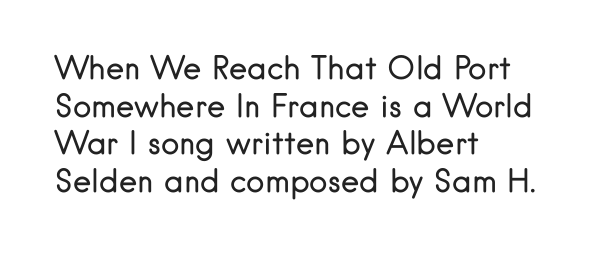
Q: Is the text bold? A: No.
Q: Is the text italic (slanted)? A: No, it is upright.
Q: Is the typeface a serif or a sans-serif typeface? A: Sans-serif.
Q: Is the text underlined? A: No.
Q: How is the paragraph aligned? A: Left-aligned.
Q: Is the spacing between letters normal or unusually wide? A: Normal.
Q: Width (condensed, normal, or wide)? A: Normal.
Q: Stroke contrast? A: Low.
Q: x-height? A: Small.
Q: Monospaced? A: No.
